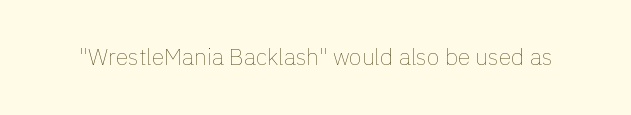
Q: Is the text bold? A: No.
Q: Is the text italic (slanted)? A: No, it is upright.
Q: Is the text underlined? A: No.
Q: Is the spacing between letters normal or unusually wide? A: Normal.
